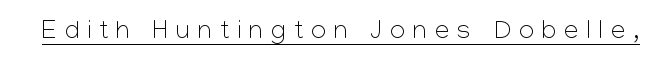
Ordinary non-slanted type is in use. Glance below the letters and you will spot a drawn line. No letter is thick-stroked: the sample isn't bold. Does extra space separate the letters? Yes, quite a lot of it.
